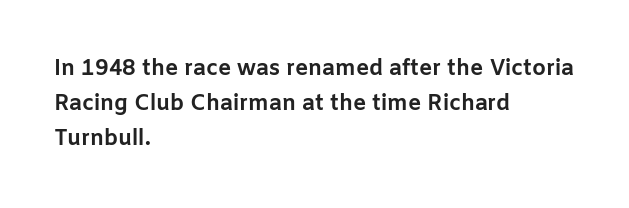
The image shows 22 px bold type, upright; set left-aligned, normal line spacing (1.58x), normal letter spacing, not underlined.
